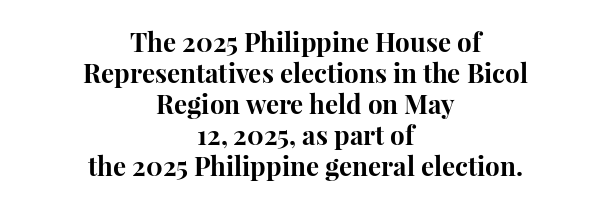
The image shows 26 px bold type, upright; set centered, line spacing 1.19x, normal letter spacing, not underlined.
